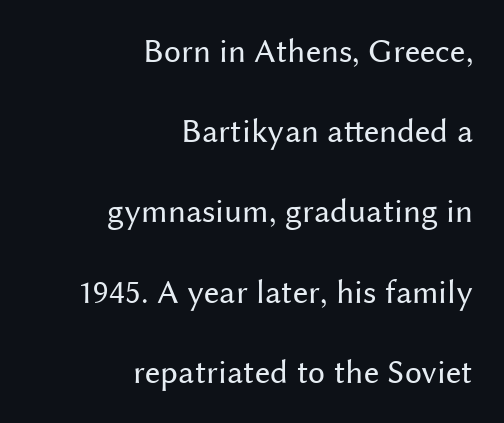
The image shows 34 px regular-weight sans-serif type, upright; set right-aligned, loose line spacing (2.36x), normal letter spacing, not underlined; medium stroke contrast and a medium x-height.
